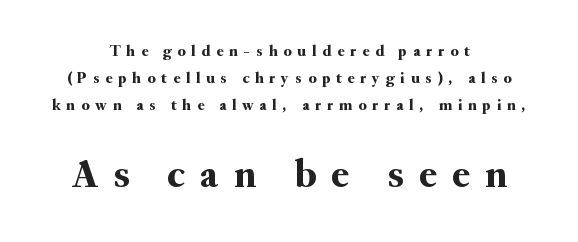
Q: Is the text italic (slanted)? A: No, it is upright.
Q: Is the typeface a serif or a sans-serif typeface? A: Serif.
Q: Is the text underlined? A: No.
Q: How is the paragraph aligned? A: Centered.
Q: Is the spacing between letters normal or unusually wide? A: Unusually wide.
Q: Is the spacing between lines tight, normal or loose? A: Normal.
Q: Which block of text is set in a larger size, the first (top) or the second (bottom)? A: The second (bottom) one.
Q: Width (condensed, normal, or wide)? A: Normal.
Q: Stroke contrast? A: Medium.
Q: x-height? A: Small.
Q: Monospaced? A: No.
